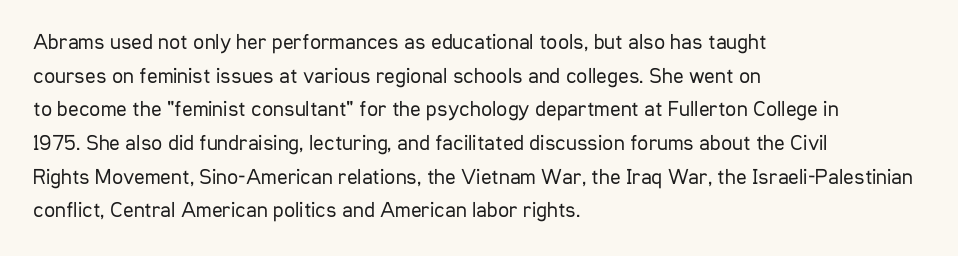
The image shows 22 px text type, upright; set left-aligned, normal line spacing (1.53x), normal letter spacing, not underlined.
